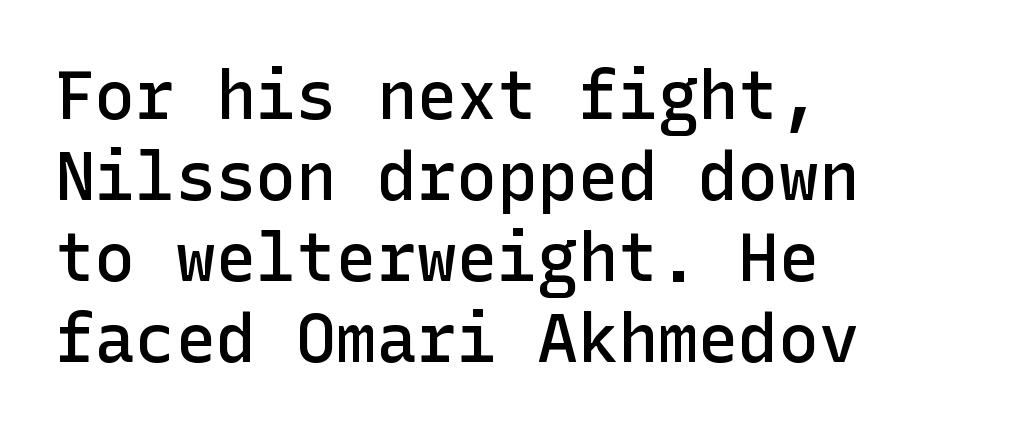
{"serif": "no", "italic": "no", "bold": "semi", "weight": "semibold", "width": "normal", "stroke_contrast": "low", "x_height": "medium", "underline": "no", "align": "left", "line_spacing_ratio": 1.21, "letter_spacing": "normal", "letter_spacing_em": 0.0, "glyph_px": 67}
